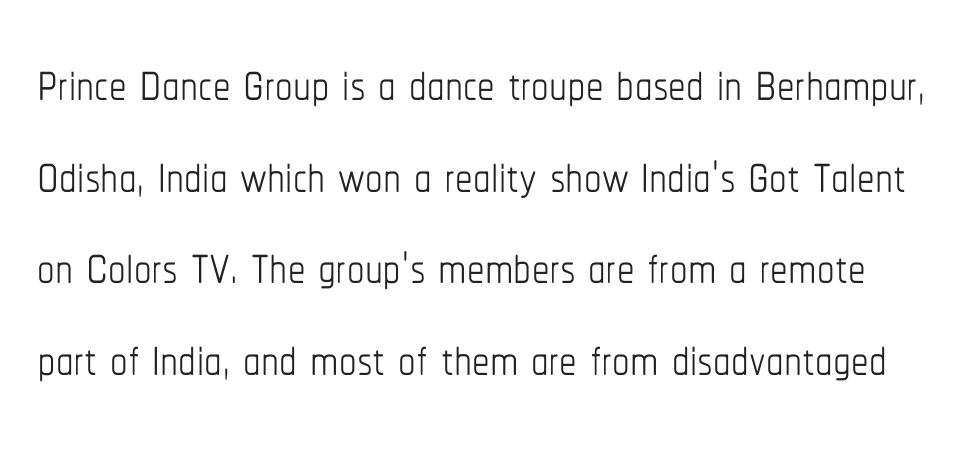
Q: Is the text bold? A: No.
Q: Is the text italic (slanted)? A: No, it is upright.
Q: Is the text underlined? A: No.
Q: Is the spacing between letters normal or unusually wide? A: Normal.
Q: Is the spacing between lines tight, normal or loose? A: Normal.
Q: Width (condensed, normal, or wide)? A: Condensed.
Q: Stroke contrast? A: Low.
Q: x-height? A: Medium.
Q: Monospaced? A: No.
